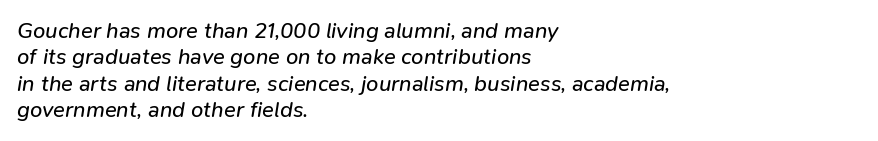
Q: Is the text bold? A: No.
Q: Is the text italic (slanted)? A: Yes, it leans right by about 9 degrees.
Q: Is the text underlined? A: No.
Q: How is the paragraph aligned? A: Left-aligned.
Q: Is the spacing between letters normal or unusually wide? A: Normal.
